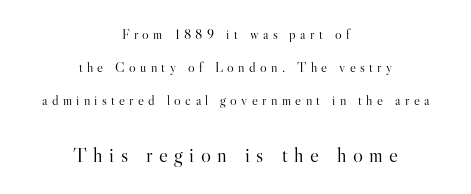
The image shows 21 px text type, upright; set centered, loose line spacing (2.37x), unusually wide letter spacing (+0.31 em), not underlined; the second (bottom) block is 1.5x larger.
